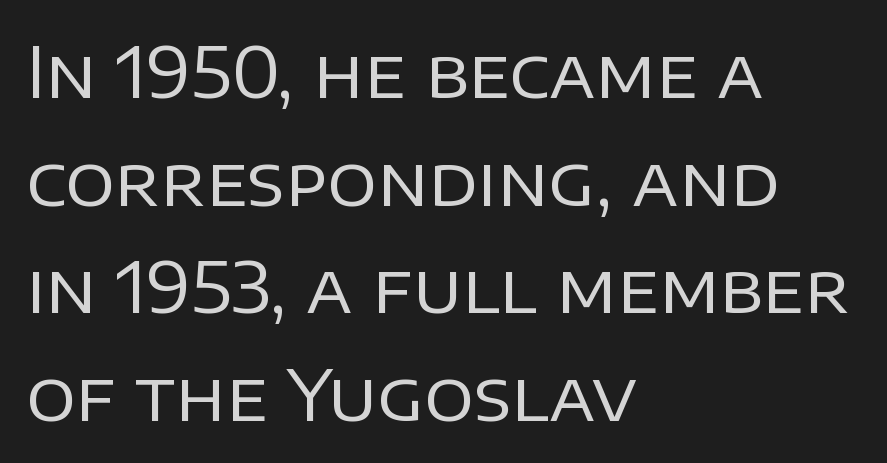
The image shows 69 px regular-weight sans-serif type, upright; set left-aligned, normal line spacing (1.56x), normal letter spacing, not underlined; low stroke contrast and a large x-height.
